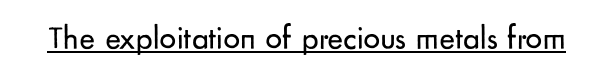
Q: Is the text bold? A: No.
Q: Is the text italic (slanted)? A: No, it is upright.
Q: Is the typeface a serif or a sans-serif typeface? A: Sans-serif.
Q: Is the text underlined? A: Yes.
Q: Is the spacing between letters normal or unusually wide? A: Normal.
Q: Width (condensed, normal, or wide)? A: Normal.
Q: Stroke contrast? A: Low.
Q: x-height? A: Small.
Q: Monospaced? A: No.
